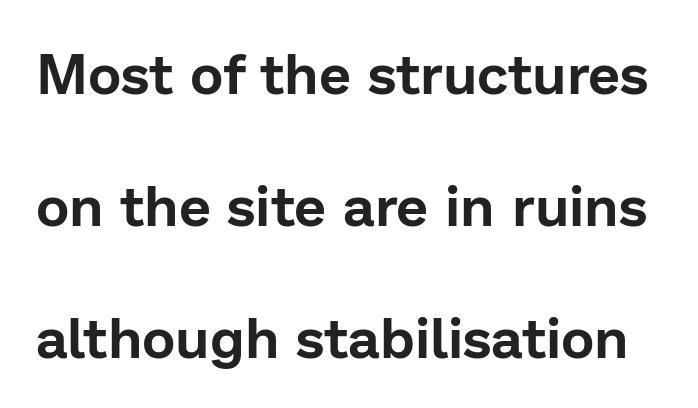
The image shows 57 px sans-serif type, upright; set loose line spacing (2.32x), normal letter spacing, not underlined; low stroke contrast and a medium x-height.
